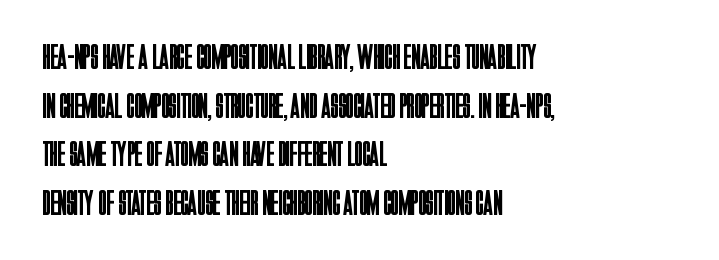
{"serif": "no", "italic": "no", "bold": "no", "weight": "regular", "width": "condensed", "stroke_contrast": "low", "x_height": "large", "monospaced": "no", "underline": "no", "align": "left", "line_spacing": "normal", "line_spacing_ratio": 1.35, "letter_spacing": "normal", "letter_spacing_em": 0.0, "glyph_px": 36}
